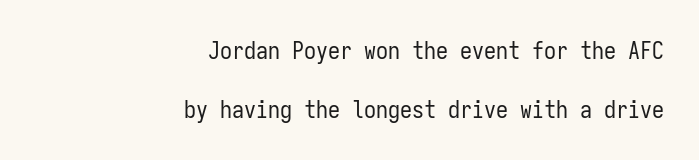
Beneath every word, the page is bare. Does extra space separate the letters? No, they use regular spacing. The strokes carry an ordinary text weight at most. Quick note: interline space is abundant.
